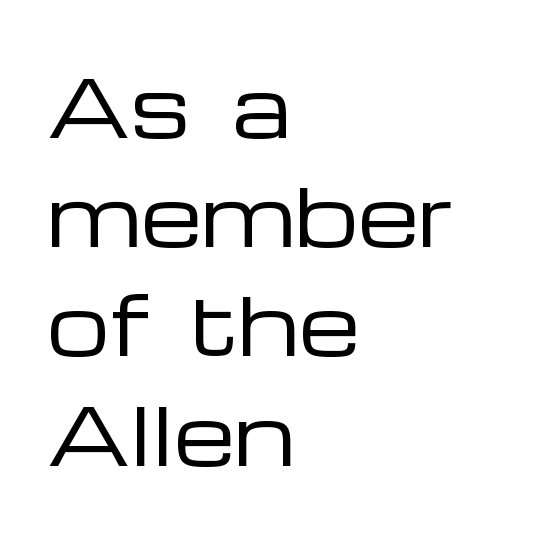
Evenly set lines give the paragraph a standard silhouette. Any mark beneath the type? The region is blank. Designer's note — italics off, roman on. The glyphs in this specimen are sans serif.
